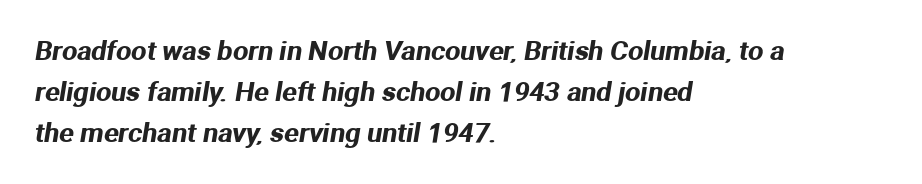
{"underline": "no", "align": "left", "line_spacing": "normal", "line_spacing_ratio": 1.52, "letter_spacing": "normal", "letter_spacing_em": 0.0, "glyph_px": 27}
